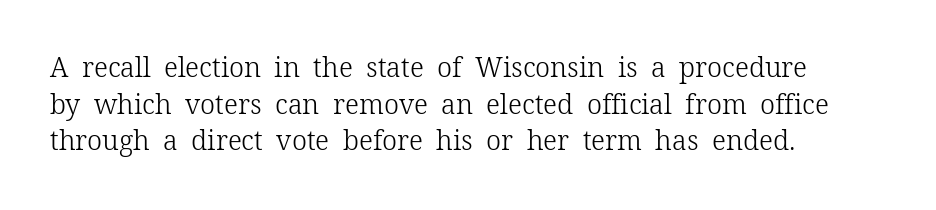
Q: Is the text bold? A: No.
Q: Is the text italic (slanted)? A: No, it is upright.
Q: Is the text underlined? A: No.
Q: How is the paragraph aligned? A: Left-aligned.
Q: Is the spacing between letters normal or unusually wide? A: Normal.
Q: Is the spacing between lines tight, normal or loose? A: Normal.
